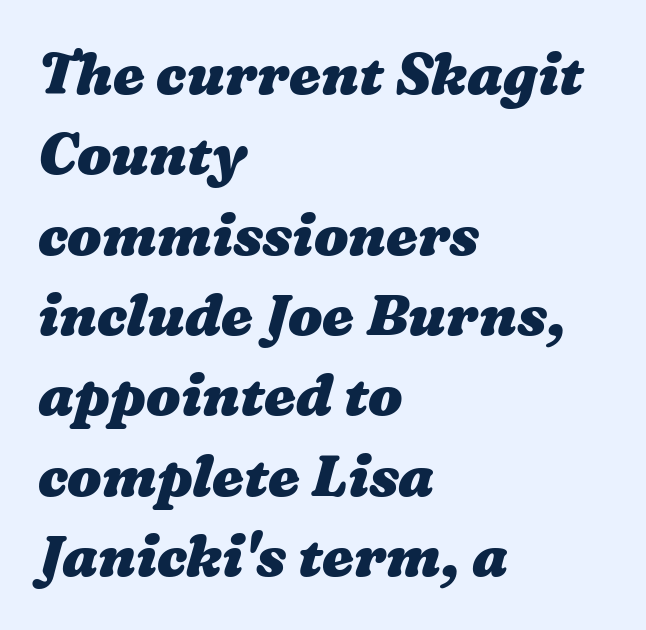
{"bold": "yes", "weight": "heavy", "width": "wide", "stroke_contrast": "medium", "x_height": "medium", "monospaced": "no", "underline": "no", "align": "left", "line_spacing": "normal", "line_spacing_ratio": 1.41, "letter_spacing": "normal", "letter_spacing_em": 0.0, "glyph_px": 57}
